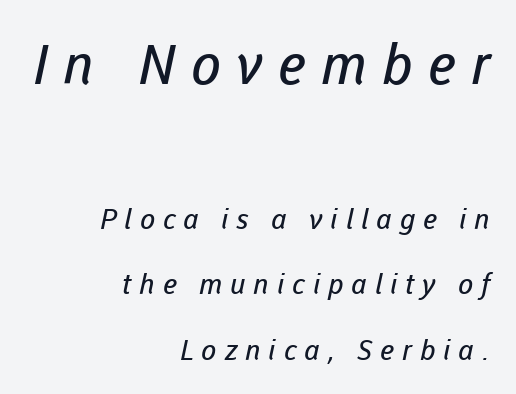
{"serif": "no", "bold": "no", "weight": "regular", "width": "normal", "stroke_contrast": "low", "x_height": "medium", "monospaced": "no", "underline": "no", "align": "right", "line_spacing": "loose", "line_spacing_ratio": 2.34, "letter_spacing": "wide", "letter_spacing_em": 0.28, "larger_block": "first", "size_ratio": 1.96, "glyph_px": 55}
